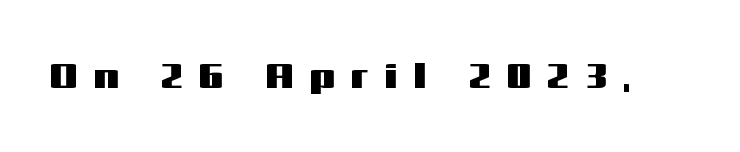
{"serif": "no", "italic": "no", "width": "wide", "stroke_contrast": "medium", "x_height": "medium", "monospaced": "no", "underline": "no", "letter_spacing": "wide", "letter_spacing_em": 0.48, "glyph_px": 35}
